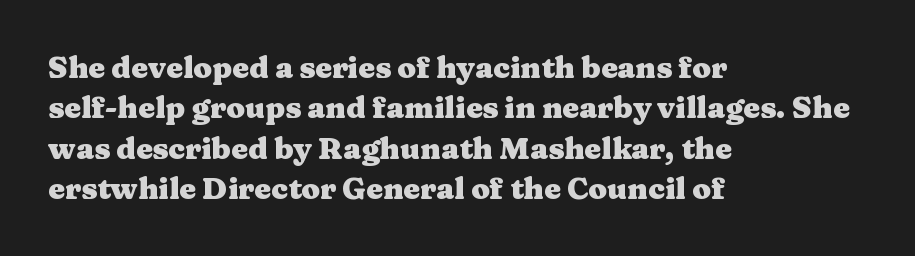
Q: Is the text bold? A: Yes.
Q: Is the text italic (slanted)? A: No, it is upright.
Q: Is the typeface a serif or a sans-serif typeface? A: Serif.
Q: Is the text underlined? A: No.
Q: How is the paragraph aligned? A: Left-aligned.
Q: Is the spacing between letters normal or unusually wide? A: Normal.
Q: Is the spacing between lines tight, normal or loose? A: Normal.
Q: Width (condensed, normal, or wide)? A: Wide.
Q: Stroke contrast? A: Medium.
Q: x-height? A: Medium.
Q: Monospaced? A: No.
